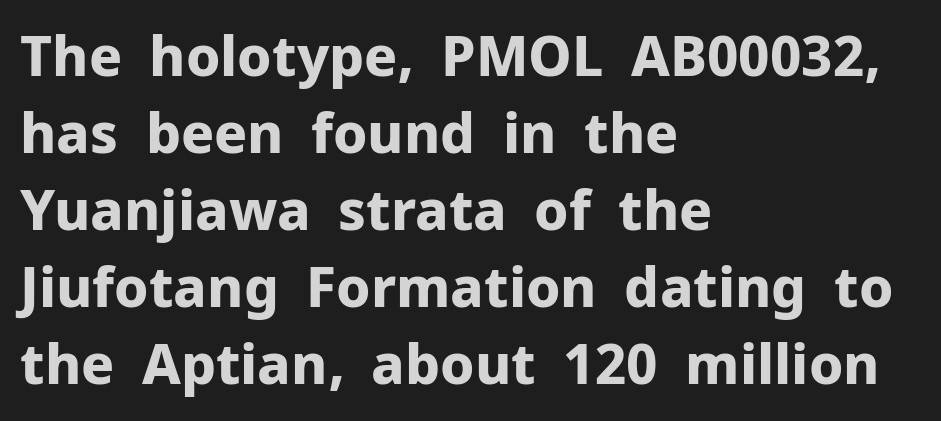
Q: Is the text bold? A: Yes.
Q: Is the text italic (slanted)? A: No, it is upright.
Q: Is the typeface a serif or a sans-serif typeface? A: Sans-serif.
Q: Is the text underlined? A: No.
Q: How is the paragraph aligned? A: Left-aligned.
Q: Is the spacing between letters normal or unusually wide? A: Normal.
Q: Is the spacing between lines tight, normal or loose? A: Normal.
Q: Width (condensed, normal, or wide)? A: Normal.
Q: Stroke contrast? A: Low.
Q: x-height? A: Medium.
Q: Monospaced? A: No.
